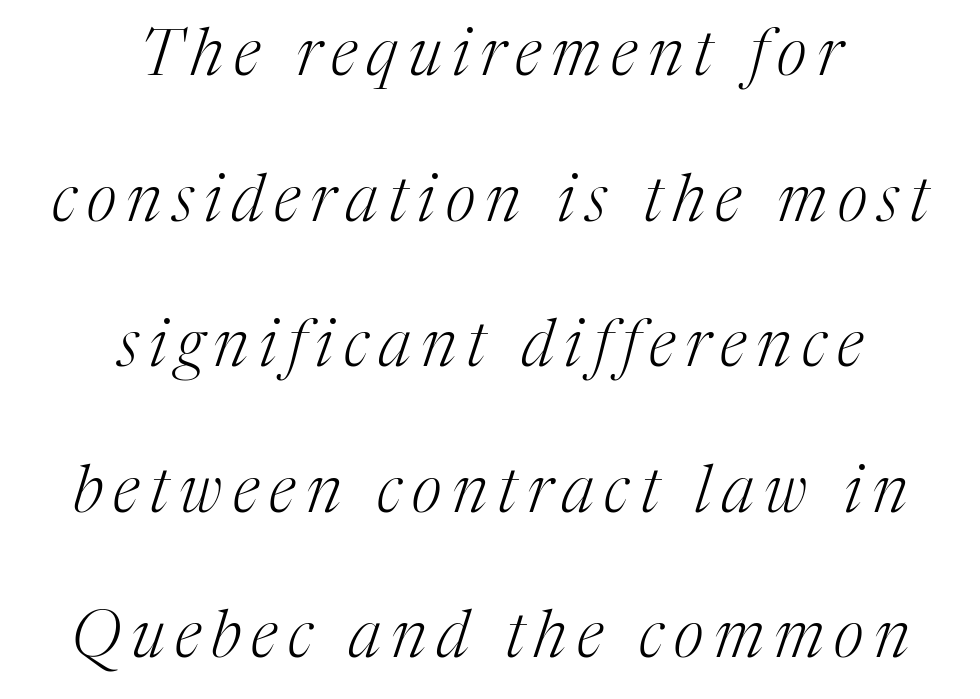
The image shows 65 px light serif type, italic (leaning right); set centered, loose line spacing (2.24x), not underlined; medium stroke contrast and a medium x-height.
